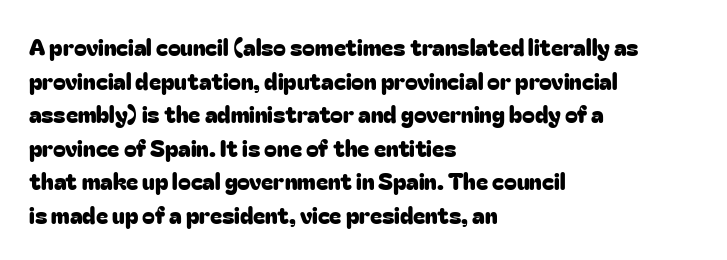
Notice how the passage keeps a crisp vertical edge on the left only. Ascenders rise straight up at ninety degrees. The passage shown is not underscored anywhere. Tracking value appears to be zero — textbook default spacing.
